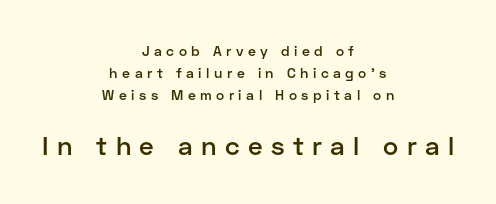
Q: Is the text bold? A: Semi-bold.
Q: Is the text italic (slanted)? A: No, it is upright.
Q: Is the text underlined? A: No.
Q: How is the paragraph aligned? A: Centered.
Q: Is the spacing between letters normal or unusually wide? A: Unusually wide.
Q: Is the spacing between lines tight, normal or loose? A: Normal.
Q: Which block of text is set in a larger size, the first (top) or the second (bottom)? A: The second (bottom) one.
